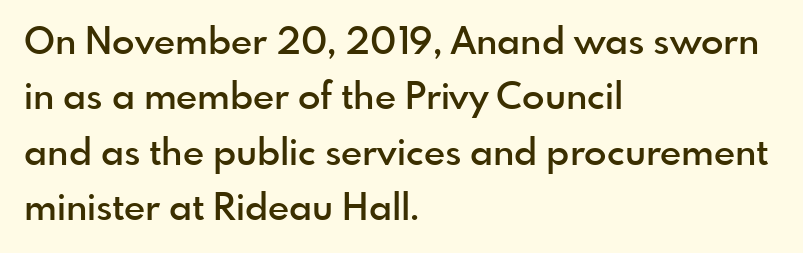
Anything drawn beneath the words? Only blank space. If you measured baseline to baseline, you'd find a middling distance. Standard letterfit; no display-style spreading of the glyphs. Caption: semibold face, moderately heavy strokes.
